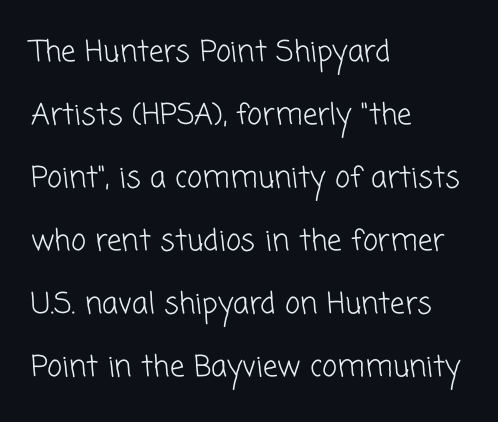
{"serif": "no", "bold": "no", "weight": "light", "width": "normal", "stroke_contrast": "low", "x_height": "medium", "monospaced": "no", "underline": "no", "align": "left", "line_spacing": "loose", "line_spacing_ratio": 2.17, "letter_spacing": "normal", "letter_spacing_em": 0.0, "glyph_px": 29}
